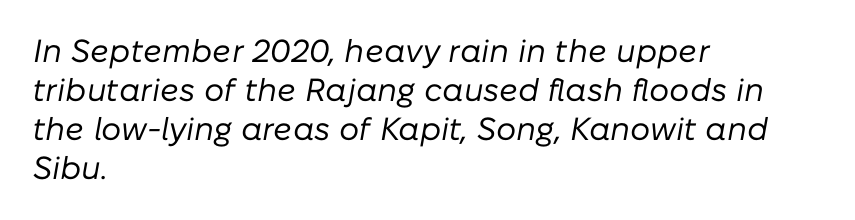
{"italic": "yes", "lean": "right", "slant_degrees": 10, "bold": "no", "weight": "regular", "width": "normal", "stroke_contrast": "low", "x_height": "medium", "monospaced": "no", "underline": "no", "align": "left", "line_spacing_ratio": 1.22, "letter_spacing": "normal", "letter_spacing_em": 0.0, "glyph_px": 32}
